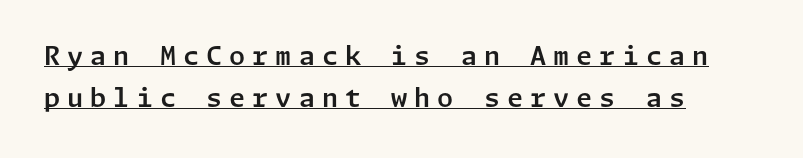
The image shows 26 px text type, upright; set left-aligned, normal line spacing (1.62x), unusually wide letter spacing (+0.27 em), underlined.
